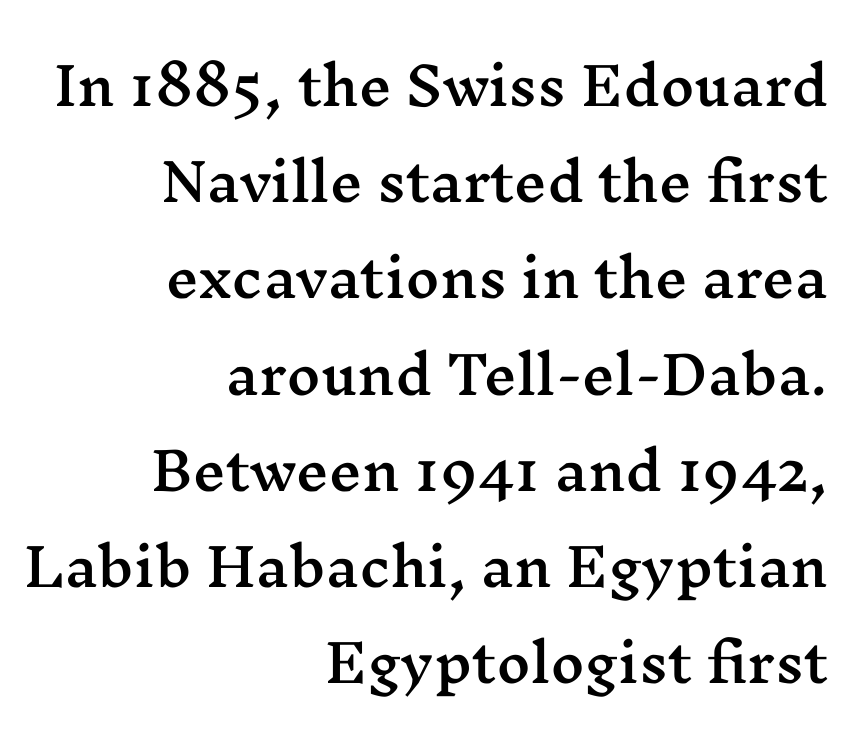
The image shows 52 px wide serif type, upright; set right-aligned, line spacing 1.85x, normal letter spacing, not underlined; medium stroke contrast and a medium x-height.
